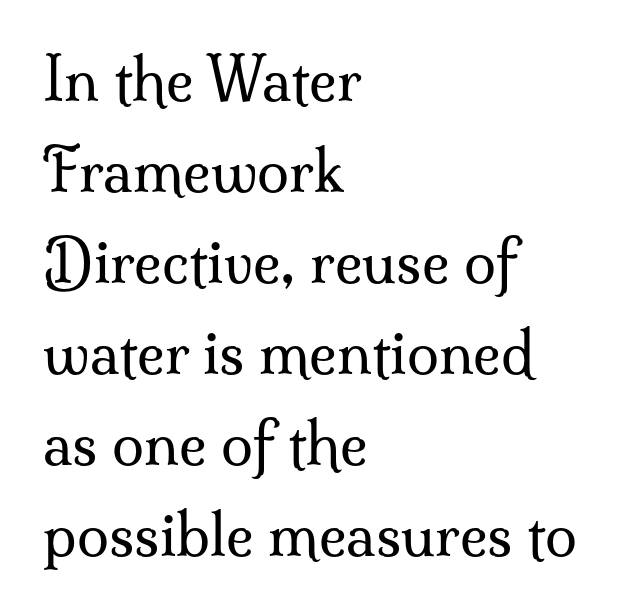
{"serif": "yes", "italic": "no", "bold": "no", "weight": "regular", "width": "normal", "stroke_contrast": "medium", "x_height": "small", "monospaced": "no", "underline": "no", "align": "left", "line_spacing": "normal", "line_spacing_ratio": 1.57, "letter_spacing": "normal", "letter_spacing_em": 0.0, "glyph_px": 58}
